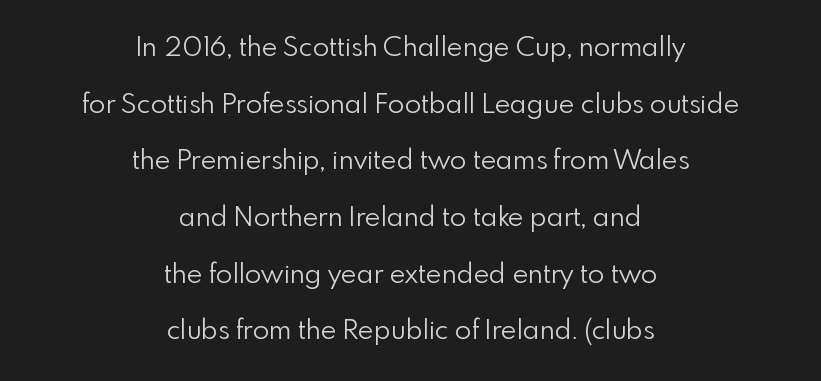
The paragraph shown floats in the horizontal middle. Between one letter and the next there's only the usual sliver of space. Vertically, the passage feels expansive, rows floating well apart. Ordinary non-slanted type is in use. The cut favours lightness, reaching ordinary text weight at its darkest.
